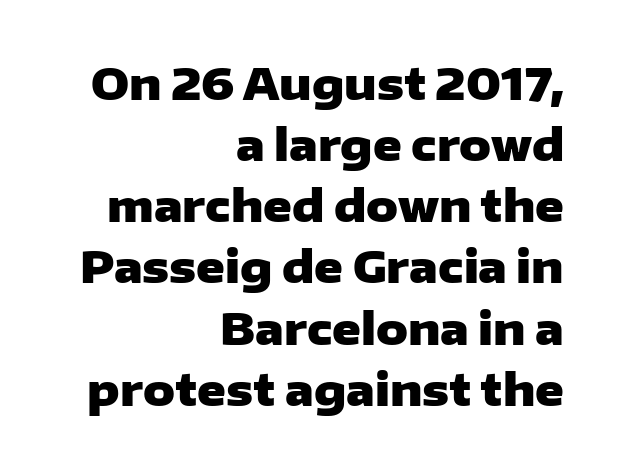
Q: Is the text bold? A: Yes.
Q: Is the text italic (slanted)? A: No, it is upright.
Q: Is the typeface a serif or a sans-serif typeface? A: Sans-serif.
Q: Is the text underlined? A: No.
Q: How is the paragraph aligned? A: Right-aligned.
Q: Is the spacing between letters normal or unusually wide? A: Normal.
Q: Is the spacing between lines tight, normal or loose? A: Normal.
Q: Width (condensed, normal, or wide)? A: Wide.
Q: Stroke contrast? A: Low.
Q: x-height? A: Medium.
Q: Monospaced? A: No.
